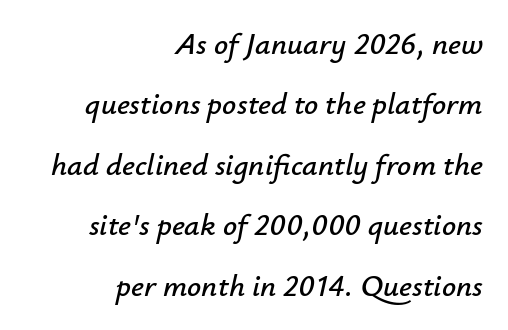
The image shows 31 px text type, italic (leaning right); set right-aligned, loose line spacing (1.95x), normal letter spacing, not underlined; low stroke contrast and a small x-height.
